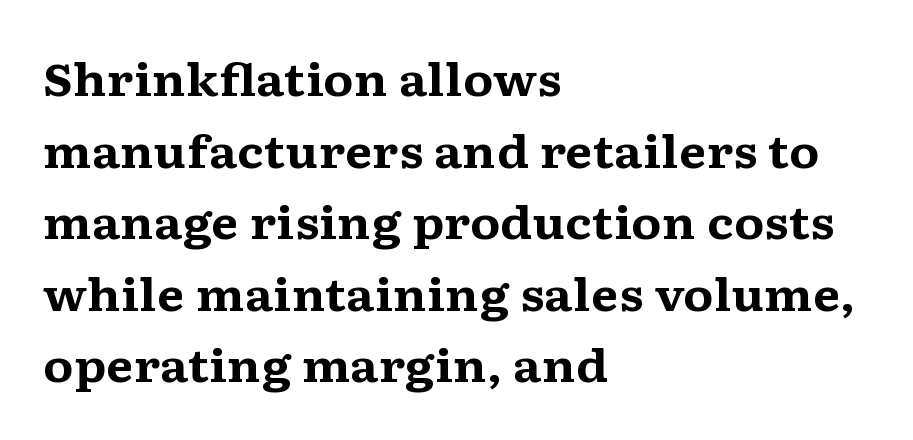
The image shows 45 px bold, wide serif type, upright; set left-aligned, normal line spacing (1.59x), normal letter spacing, not underlined; medium stroke contrast and a medium x-height.
